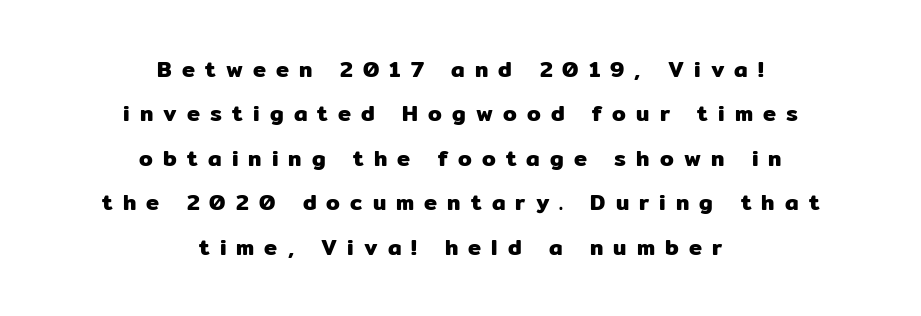
{"italic": "no", "underline": "no", "align": "center", "line_spacing": "loose", "line_spacing_ratio": 2.02, "letter_spacing": "wide", "letter_spacing_em": 0.46, "glyph_px": 22}
